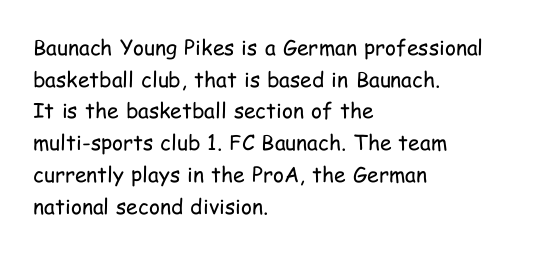
Q: Is the text bold? A: No.
Q: Is the text italic (slanted)? A: No, it is upright.
Q: Is the text underlined? A: No.
Q: How is the paragraph aligned? A: Left-aligned.
Q: Is the spacing between letters normal or unusually wide? A: Normal.
Q: Is the spacing between lines tight, normal or loose? A: Normal.
